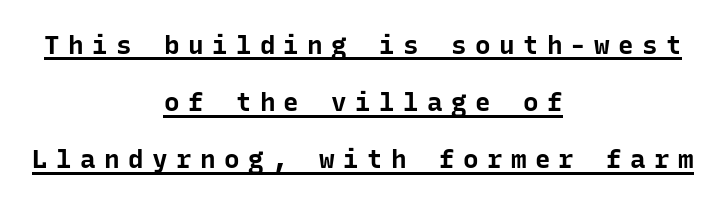
{"italic": "no", "bold": "yes", "underline": "yes", "align": "center", "line_spacing": "loose", "line_spacing_ratio": 2.2, "letter_spacing": "wide", "letter_spacing_em": 0.32, "glyph_px": 26}
